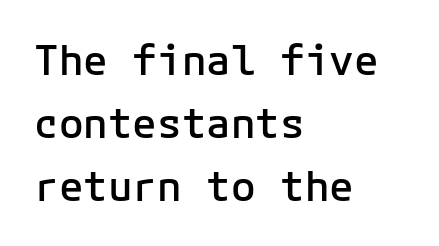
{"serif": "no", "italic": "no", "bold": "semi", "weight": "semibold", "width": "normal", "stroke_contrast": "low", "x_height": "medium", "monospaced": "yes", "underline": "no", "align": "left", "line_spacing": "normal", "line_spacing_ratio": 1.54, "letter_spacing": "normal", "letter_spacing_em": 0.0, "glyph_px": 41}
